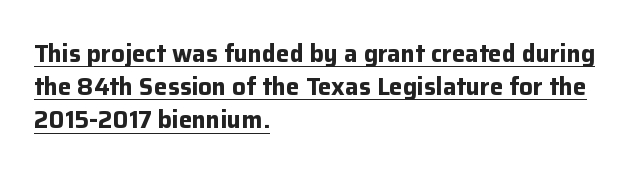
Q: Is the text bold? A: Yes.
Q: Is the text italic (slanted)? A: No, it is upright.
Q: Is the text underlined? A: Yes.
Q: How is the paragraph aligned? A: Left-aligned.
Q: Is the spacing between letters normal or unusually wide? A: Normal.
Q: Is the spacing between lines tight, normal or loose? A: Normal.
